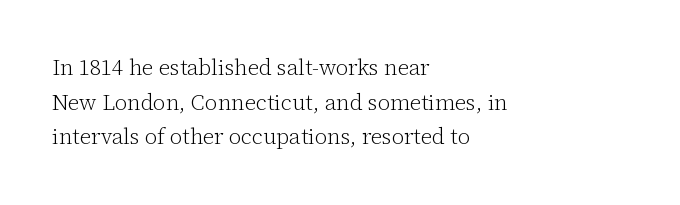
{"italic": "no", "bold": "no", "underline": "no", "align": "left", "line_spacing": "normal", "line_spacing_ratio": 1.57, "letter_spacing": "normal", "letter_spacing_em": 0.0, "glyph_px": 22}
